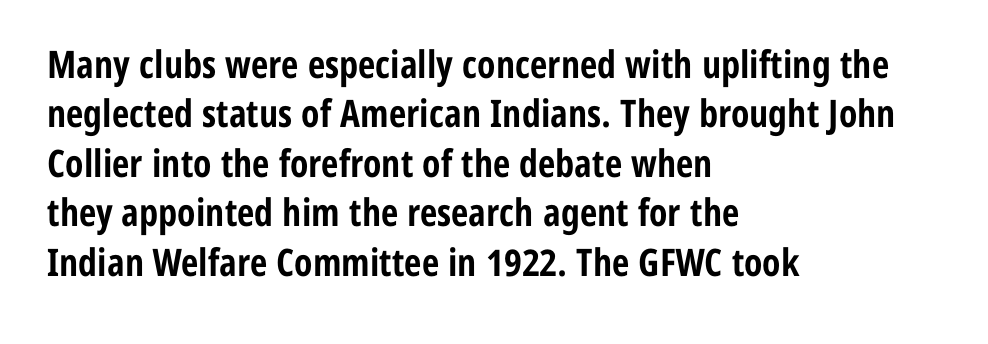
What's the leading like? Ordinary, nothing unusual. This sample uses a sans-serif face. A bare baseline throughout the passage. The passage is arranged the way most books set body copy — flush left.
